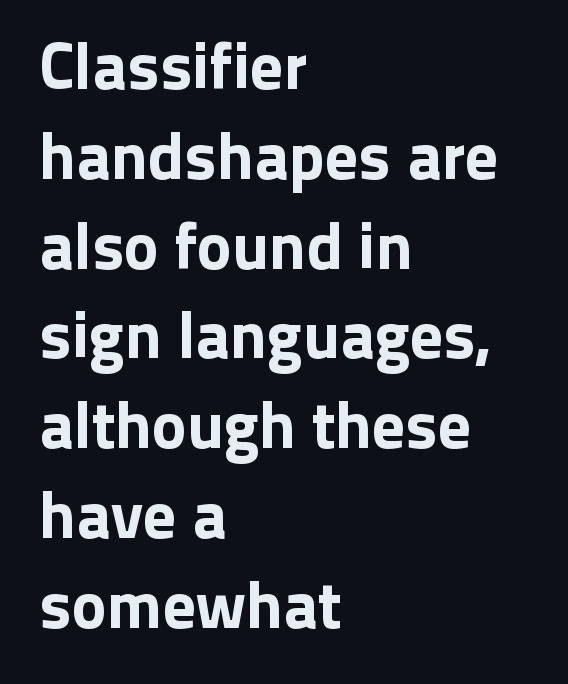
Looks like regular typesetting: each glyph gets only the width it needs. Tracking here is standard; glyphs follow each other at the usual distance. Line spacing here is normal. Note: no serifs on the glyphs.
